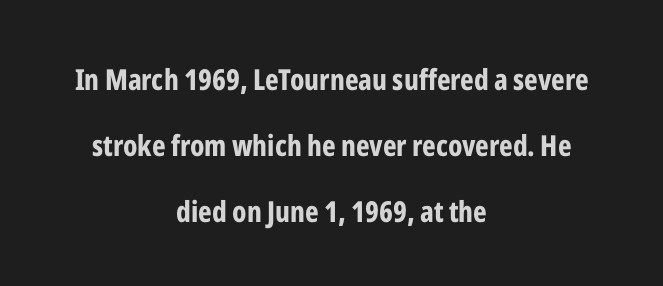
{"serif": "no", "italic": "no", "bold": "yes", "weight": "bold", "width": "condensed", "stroke_contrast": "low", "x_height": "medium", "monospaced": "no", "underline": "no", "align": "center", "line_spacing": "loose", "line_spacing_ratio": 2.27, "letter_spacing": "normal", "letter_spacing_em": 0.0, "glyph_px": 29}
